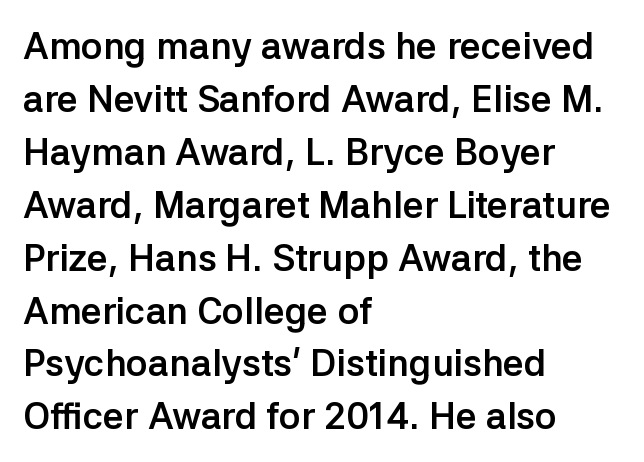
Q: Is the text bold? A: Yes.
Q: Is the text italic (slanted)? A: No, it is upright.
Q: Is the typeface a serif or a sans-serif typeface? A: Sans-serif.
Q: Is the text underlined? A: No.
Q: How is the paragraph aligned? A: Left-aligned.
Q: Is the spacing between letters normal or unusually wide? A: Normal.
Q: Is the spacing between lines tight, normal or loose? A: Normal.
Q: Width (condensed, normal, or wide)? A: Normal.
Q: Stroke contrast? A: Low.
Q: x-height? A: Medium.
Q: Monospaced? A: No.
